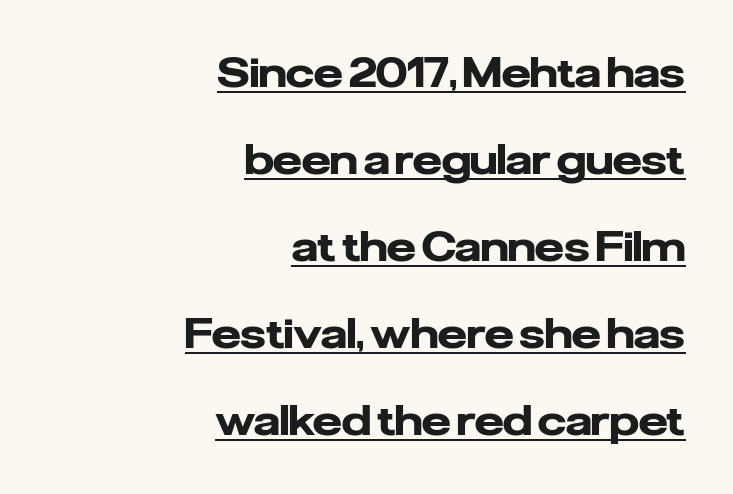
Q: Is the text bold? A: Yes.
Q: Is the text italic (slanted)? A: No, it is upright.
Q: Is the typeface a serif or a sans-serif typeface? A: Sans-serif.
Q: Is the text underlined? A: Yes.
Q: How is the paragraph aligned? A: Right-aligned.
Q: Is the spacing between letters normal or unusually wide? A: Normal.
Q: Is the spacing between lines tight, normal or loose? A: Loose.
Q: Width (condensed, normal, or wide)? A: Normal.
Q: Stroke contrast? A: Low.
Q: x-height? A: Medium.
Q: Monospaced? A: No.
